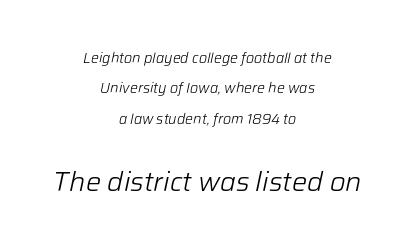
A typesetter would call this leading open, well beyond the default. Weight class: somewhere from thin through regular. Is the letter spacing exaggerated? No — it looks like the ordinary default. Descenders hang freely into open space. Between these two stacked blocks, the lower one wins on size. The typesetter chose a symmetrical, centered arrangement here.
